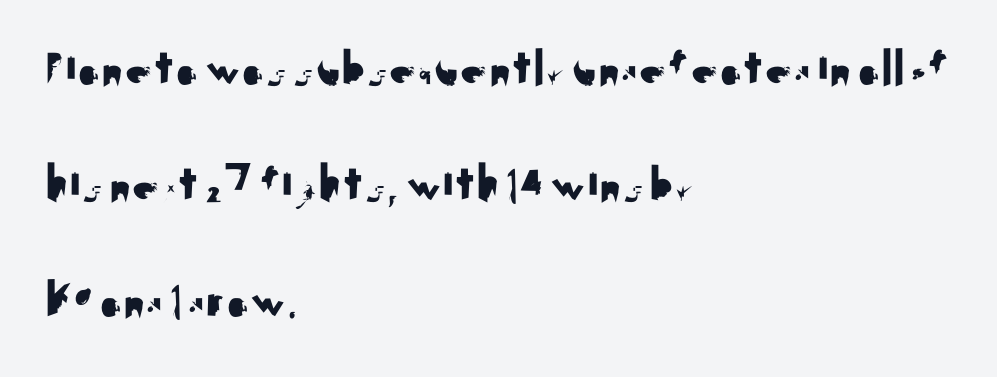
I'd call this a sans setting — the letters go barefoot. Letter spacing: default. This sample is left-justified, so line endings fall wherever the words run out. If you drew a line through each stem, it would be perfectly vertical.
